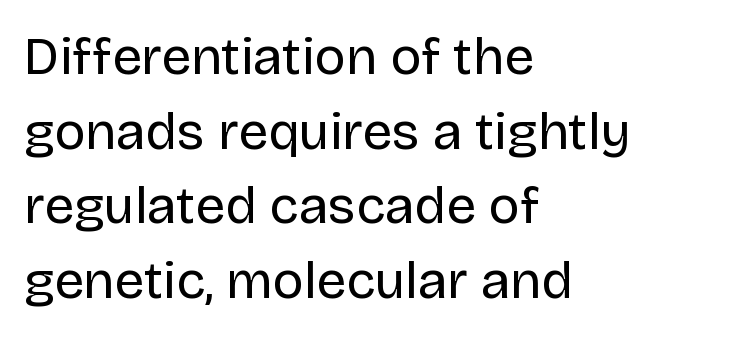
{"serif": "no", "italic": "no", "bold": "no", "weight": "regular", "width": "normal", "stroke_contrast": "low", "x_height": "large", "monospaced": "no", "underline": "no", "align": "left", "line_spacing": "normal", "line_spacing_ratio": 1.41, "letter_spacing": "normal", "letter_spacing_em": 0.0, "glyph_px": 53}
